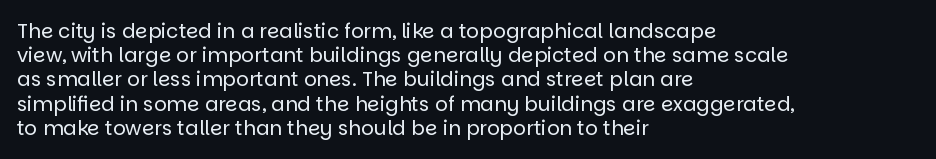
Q: Is the text bold? A: No.
Q: Is the text italic (slanted)? A: No, it is upright.
Q: Is the text underlined? A: No.
Q: How is the paragraph aligned? A: Left-aligned.
Q: Is the spacing between letters normal or unusually wide? A: Normal.
